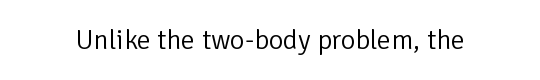
Q: Is the text bold? A: No.
Q: Is the text italic (slanted)? A: No, it is upright.
Q: Is the typeface a serif or a sans-serif typeface? A: Sans-serif.
Q: Is the text underlined? A: No.
Q: Is the spacing between letters normal or unusually wide? A: Normal.
Q: Width (condensed, normal, or wide)? A: Normal.
Q: Stroke contrast? A: Low.
Q: x-height? A: Medium.
Q: Monospaced? A: No.
